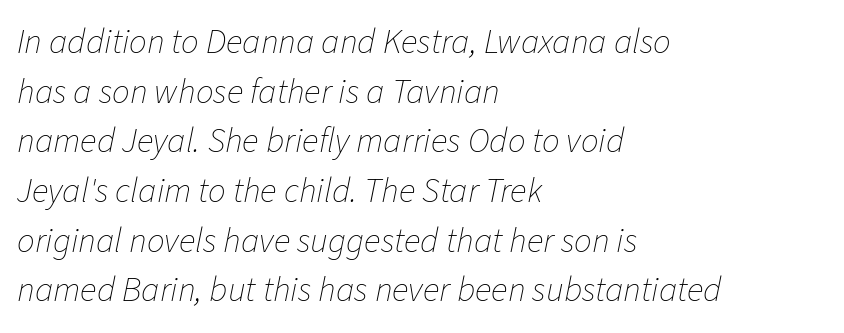
{"italic": "yes", "lean": "right", "slant_degrees": 11, "bold": "no", "weight": "thin", "width": "normal", "stroke_contrast": "low", "x_height": "medium", "monospaced": "no", "underline": "no", "align": "left", "line_spacing": "normal", "line_spacing_ratio": 1.42, "letter_spacing": "normal", "letter_spacing_em": 0.0, "glyph_px": 35}
